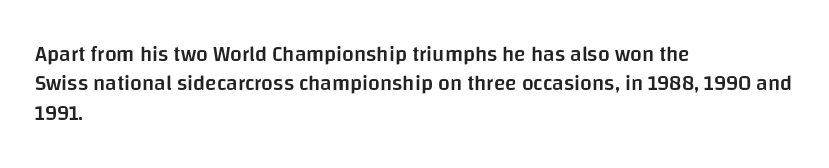
Q: Is the text bold? A: Semi-bold.
Q: Is the text italic (slanted)? A: No, it is upright.
Q: Is the text underlined? A: No.
Q: How is the paragraph aligned? A: Left-aligned.
Q: Is the spacing between letters normal or unusually wide? A: Normal.
Q: Is the spacing between lines tight, normal or loose? A: Normal.
